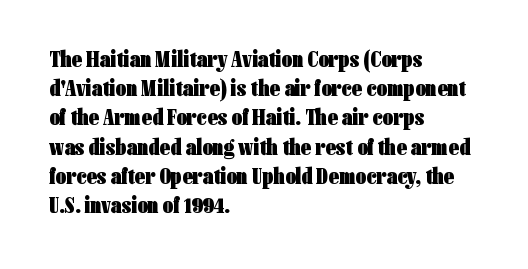
Is the block centered? No — it sits flush against the left margin. Strong, thick strokes mark this as bold type. Plain, unruled lines of type. Nothing unusual about the tracking: characters are spaced as the font intends. When letters stand straight like this, we call the style roman or upright. One glance says typical: line gaps are just what's usual.
